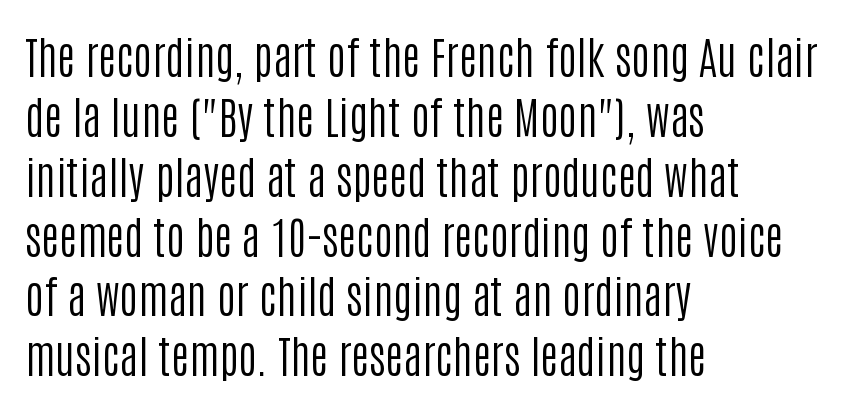
The line-height multiplier appears to be the usual default. The rendering uses natural spacing where letterforms have individual widths. In terms of letterspacing, this is plain default setting. Is the stroke heavy? The answer is a plain regular-or-lighter.
